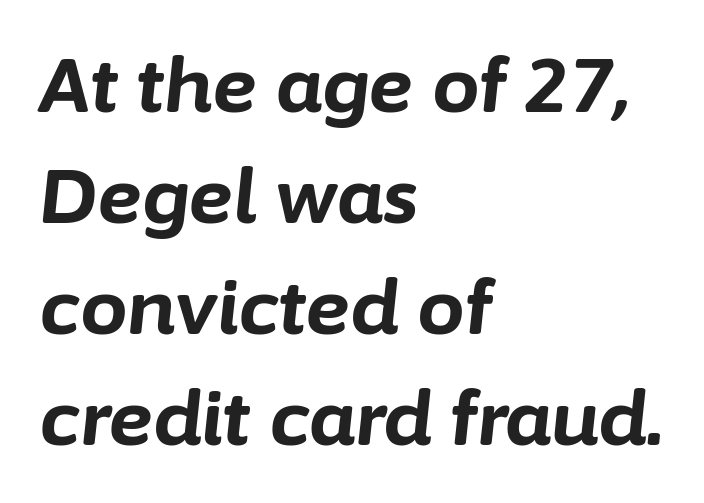
Q: Is the text bold? A: Yes.
Q: Is the text italic (slanted)? A: Yes, it leans right by about 6 degrees.
Q: Is the text underlined? A: No.
Q: How is the paragraph aligned? A: Left-aligned.
Q: Is the spacing between letters normal or unusually wide? A: Normal.
Q: Is the spacing between lines tight, normal or loose? A: Normal.
Q: Width (condensed, normal, or wide)? A: Normal.
Q: Stroke contrast? A: Low.
Q: x-height? A: Medium.
Q: Monospaced? A: No.
